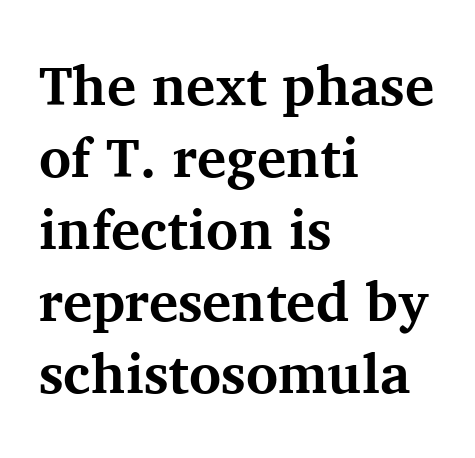
{"serif": "yes", "italic": "no", "bold": "yes", "weight": "bold", "width": "normal", "stroke_contrast": "medium", "x_height": "medium", "monospaced": "no", "underline": "no", "align": "left", "line_spacing": "normal", "line_spacing_ratio": 1.31, "letter_spacing": "normal", "letter_spacing_em": 0.0, "glyph_px": 55}
